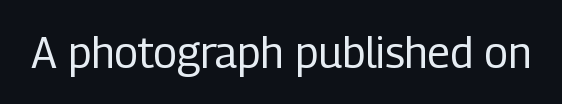
Q: Is the text bold? A: No.
Q: Is the text italic (slanted)? A: No, it is upright.
Q: Is the typeface a serif or a sans-serif typeface? A: Sans-serif.
Q: Is the text underlined? A: No.
Q: Is the spacing between letters normal or unusually wide? A: Normal.
Q: Width (condensed, normal, or wide)? A: Condensed.
Q: Stroke contrast? A: Low.
Q: x-height? A: Medium.
Q: Monospaced? A: No.
